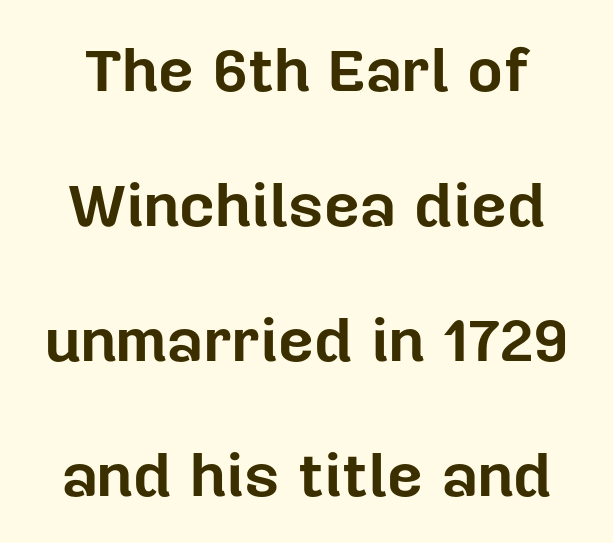
{"serif": "no", "italic": "no", "bold": "yes", "weight": "bold", "width": "normal", "stroke_contrast": "low", "x_height": "medium", "monospaced": "no", "underline": "no", "line_spacing": "loose", "line_spacing_ratio": 2.18, "letter_spacing": "normal", "letter_spacing_em": 0.0, "glyph_px": 62}
